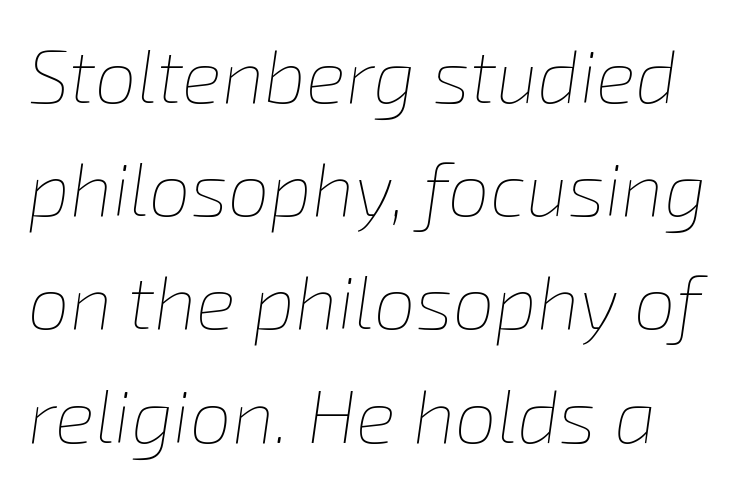
Q: Is the text bold? A: No.
Q: Is the text italic (slanted)? A: Yes, it leans right by about 8 degrees.
Q: Is the text underlined? A: No.
Q: Is the spacing between letters normal or unusually wide? A: Normal.
Q: Is the spacing between lines tight, normal or loose? A: Normal.
Q: Width (condensed, normal, or wide)? A: Normal.
Q: Stroke contrast? A: Low.
Q: x-height? A: Medium.
Q: Monospaced? A: No.
